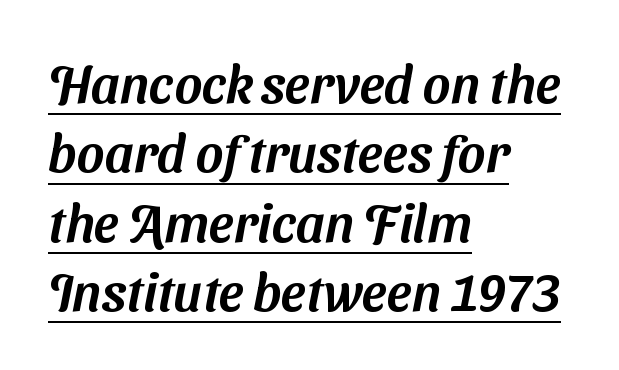
This sample is left-justified, so line endings fall wherever the words run out. Look at the bottom of the vertical strokes: they stop flat, with no serifs. Line spacing here is normal. The face used here is rendered with its standard letterfit. Proportional: the letters do not fall into vertical columns.
